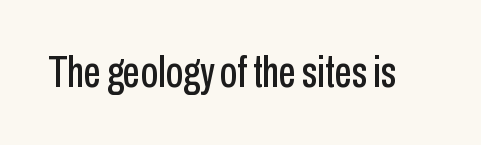
Q: Is the text italic (slanted)? A: No, it is upright.
Q: Is the typeface a serif or a sans-serif typeface? A: Sans-serif.
Q: Is the text underlined? A: No.
Q: Is the spacing between letters normal or unusually wide? A: Normal.
Q: Width (condensed, normal, or wide)? A: Condensed.
Q: Stroke contrast? A: Low.
Q: x-height? A: Medium.
Q: Monospaced? A: No.
